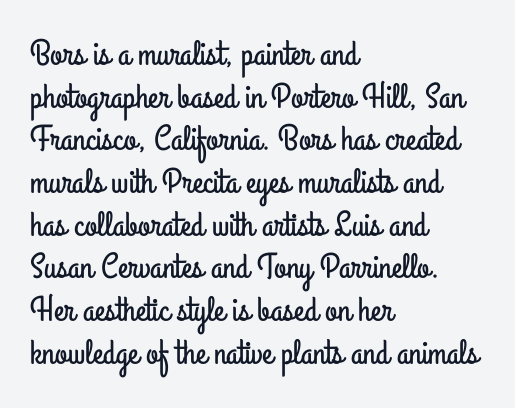
Q: Is the text italic (slanted)? A: No, it is upright.
Q: Is the typeface a serif or a sans-serif typeface? A: Sans-serif.
Q: Is the text underlined? A: No.
Q: How is the paragraph aligned? A: Left-aligned.
Q: Is the spacing between letters normal or unusually wide? A: Normal.
Q: Width (condensed, normal, or wide)? A: Condensed.
Q: Stroke contrast? A: Low.
Q: x-height? A: Small.
Q: Monospaced? A: No.
